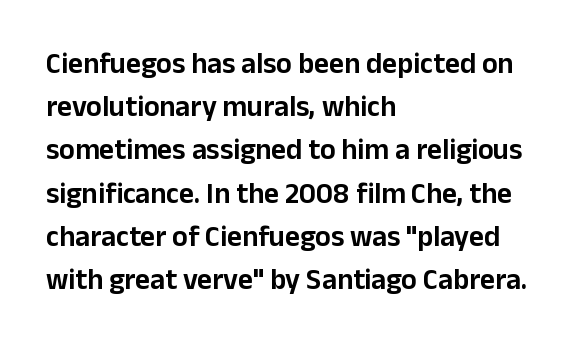
{"serif": "no", "italic": "no", "width": "normal", "stroke_contrast": "low", "x_height": "medium", "monospaced": "no", "underline": "no", "align": "left", "line_spacing": "normal", "line_spacing_ratio": 1.49, "letter_spacing": "normal", "letter_spacing_em": 0.0, "glyph_px": 29}
